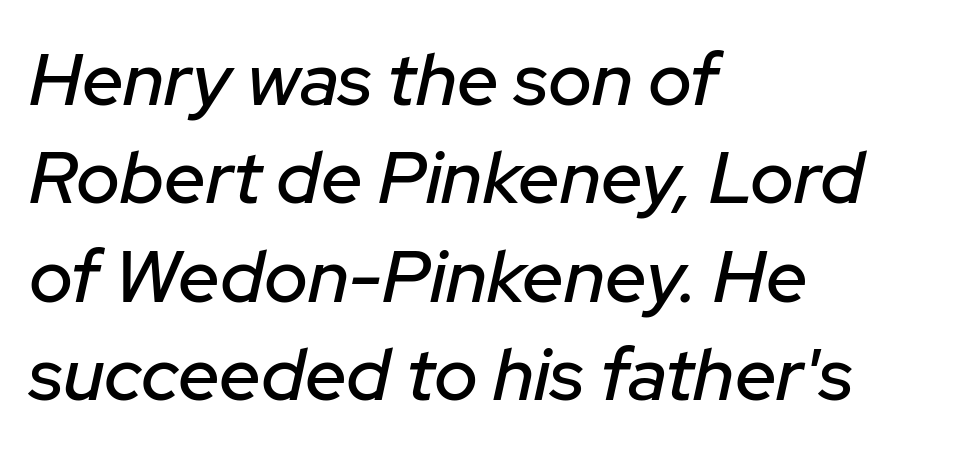
{"italic": "yes", "lean": "right", "slant_degrees": 12, "width": "normal", "stroke_contrast": "low", "x_height": "medium", "monospaced": "no", "underline": "no", "align": "left", "line_spacing": "normal", "line_spacing_ratio": 1.33, "letter_spacing": "normal", "letter_spacing_em": 0.0, "glyph_px": 74}
